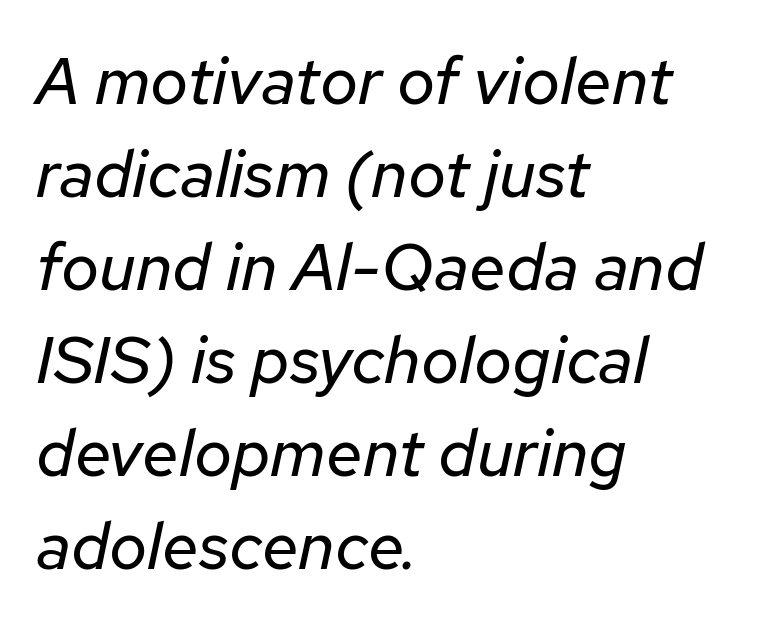
{"italic": "yes", "lean": "right", "slant_degrees": 12, "bold": "no", "weight": "regular", "width": "normal", "stroke_contrast": "low", "x_height": "medium", "monospaced": "no", "underline": "no", "align": "left", "line_spacing": "normal", "line_spacing_ratio": 1.41, "letter_spacing": "normal", "letter_spacing_em": 0.0, "glyph_px": 66}
